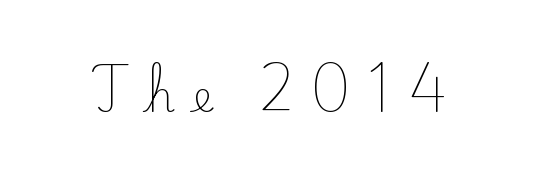
The image shows 43 px light serif type, upright; set unusually wide letter spacing (+0.4 em), not underlined; low stroke contrast and a small x-height.
